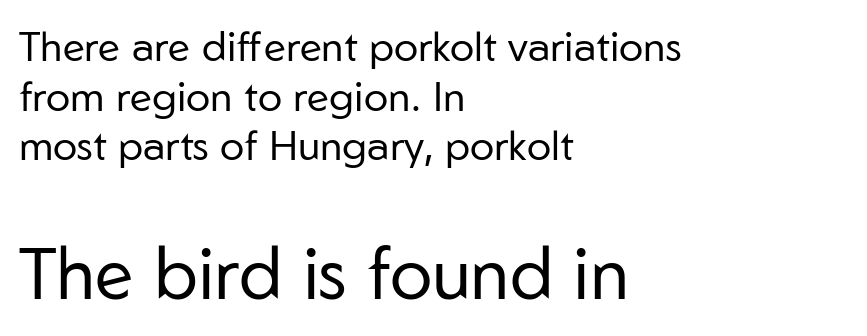
Q: Is the text bold? A: No.
Q: Is the text italic (slanted)? A: No, it is upright.
Q: Is the typeface a serif or a sans-serif typeface? A: Sans-serif.
Q: Is the text underlined? A: No.
Q: How is the paragraph aligned? A: Left-aligned.
Q: Is the spacing between letters normal or unusually wide? A: Normal.
Q: Which block of text is set in a larger size, the first (top) or the second (bottom)? A: The second (bottom) one.
Q: Width (condensed, normal, or wide)? A: Normal.
Q: Stroke contrast? A: Low.
Q: x-height? A: Medium.
Q: Monospaced? A: No.
